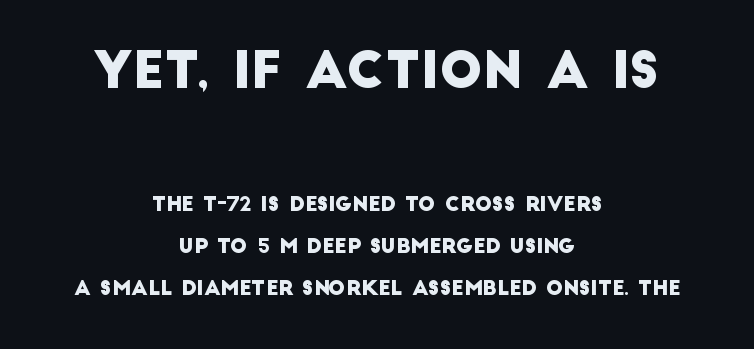
The image shows 51 px sans-serif type; set centered, loose line spacing (2.09x), normal letter spacing, not underlined; the first (top) block is 2.55x larger; low stroke contrast and a large x-height.
